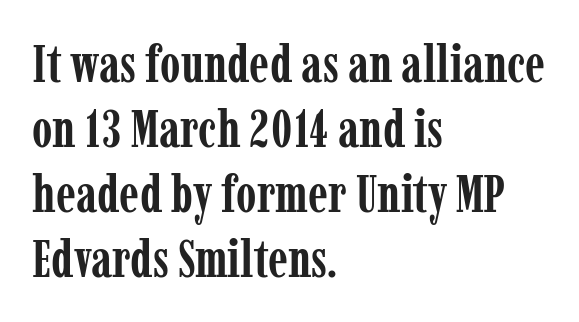
Regular leading. Horizontal alignment here is leftward, the default for most running prose. The letters carry serifs — small finishing strokes at the ends of their stems. A bare baseline throughout the passage.
